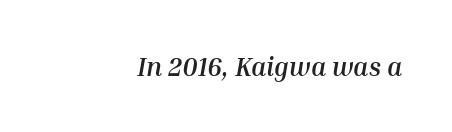
Q: Is the text bold? A: Yes.
Q: Is the text italic (slanted)? A: Yes, it leans right by about 10 degrees.
Q: Is the text underlined? A: No.
Q: Is the spacing between letters normal or unusually wide? A: Normal.
